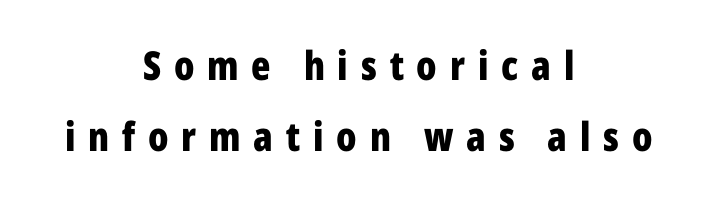
The image shows 40 px bold, condensed sans-serif type, upright; set centered, line spacing 1.78x, unusually wide letter spacing (+0.32 em), not underlined; low stroke contrast and a medium x-height.
